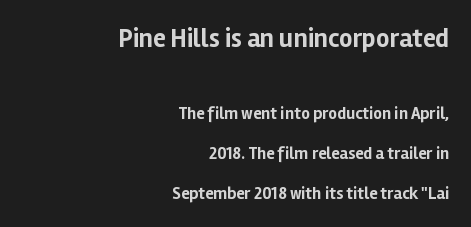
Q: Is the text bold? A: Yes.
Q: Is the text italic (slanted)? A: No, it is upright.
Q: Is the text underlined? A: No.
Q: How is the paragraph aligned? A: Right-aligned.
Q: Is the spacing between letters normal or unusually wide? A: Normal.
Q: Is the spacing between lines tight, normal or loose? A: Loose.
Q: Which block of text is set in a larger size, the first (top) or the second (bottom)? A: The first (top) one.
